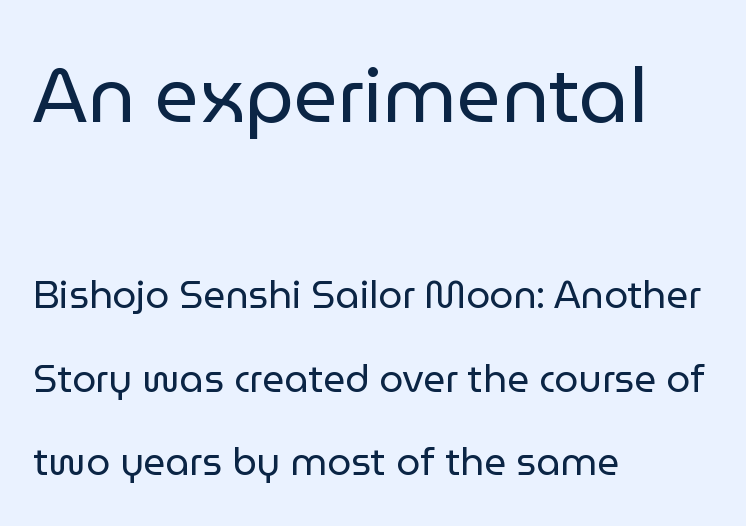
Q: Is the text bold? A: No.
Q: Is the text italic (slanted)? A: No, it is upright.
Q: Is the typeface a serif or a sans-serif typeface? A: Sans-serif.
Q: Is the text underlined? A: No.
Q: How is the paragraph aligned? A: Left-aligned.
Q: Is the spacing between letters normal or unusually wide? A: Normal.
Q: Is the spacing between lines tight, normal or loose? A: Loose.
Q: Which block of text is set in a larger size, the first (top) or the second (bottom)? A: The first (top) one.
Q: Width (condensed, normal, or wide)? A: Normal.
Q: Stroke contrast? A: Low.
Q: x-height? A: Medium.
Q: Monospaced? A: No.
